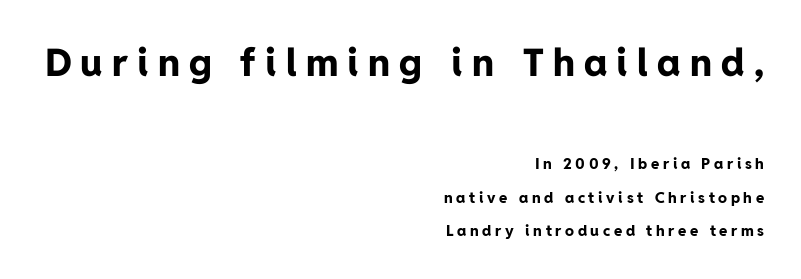
{"serif": "no", "italic": "no", "bold": "yes", "weight": "bold", "width": "normal", "stroke_contrast": "low", "x_height": "medium", "monospaced": "no", "underline": "no", "align": "right", "line_spacing": "loose", "line_spacing_ratio": 2.25, "letter_spacing": "wide", "letter_spacing_em": 0.24, "larger_block": "first", "size_ratio": 2.53, "glyph_px": 38}
